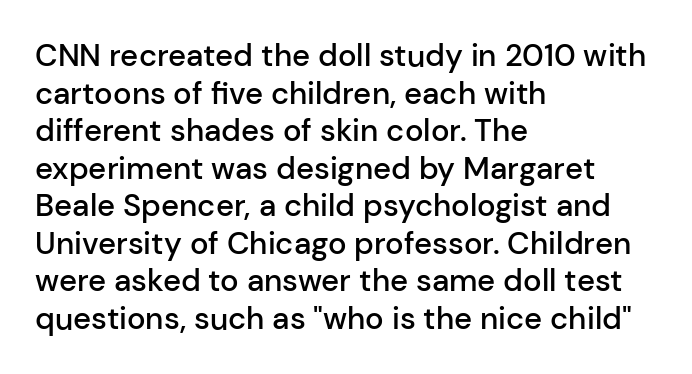
The image shows 31 px semibold sans-serif type, upright; set left-aligned, line spacing 1.21x, normal letter spacing, not underlined; low stroke contrast and a medium x-height.
